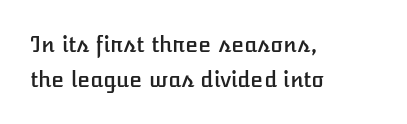
Q: Is the text italic (slanted)? A: No, it is upright.
Q: Is the text underlined? A: No.
Q: How is the paragraph aligned? A: Left-aligned.
Q: Is the spacing between letters normal or unusually wide? A: Normal.
Q: Is the spacing between lines tight, normal or loose? A: Normal.
